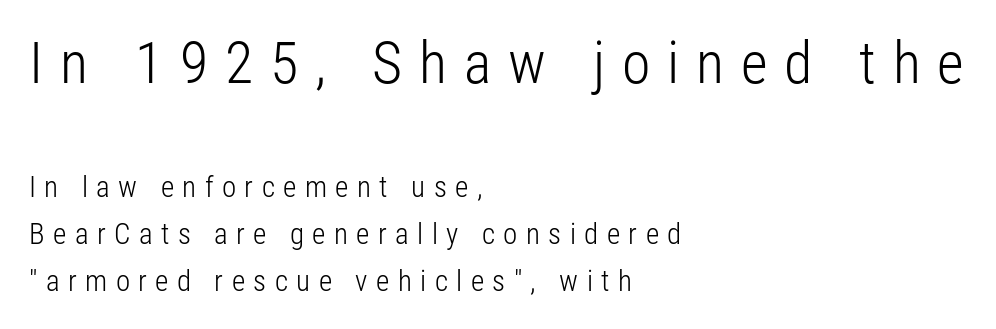
The image shows 58 px light, condensed sans-serif type, upright; set left-aligned, normal line spacing (1.63x), unusually wide letter spacing (+0.29 em), not underlined; the first (top) block is 2.0x larger; low stroke contrast and a medium x-height.
